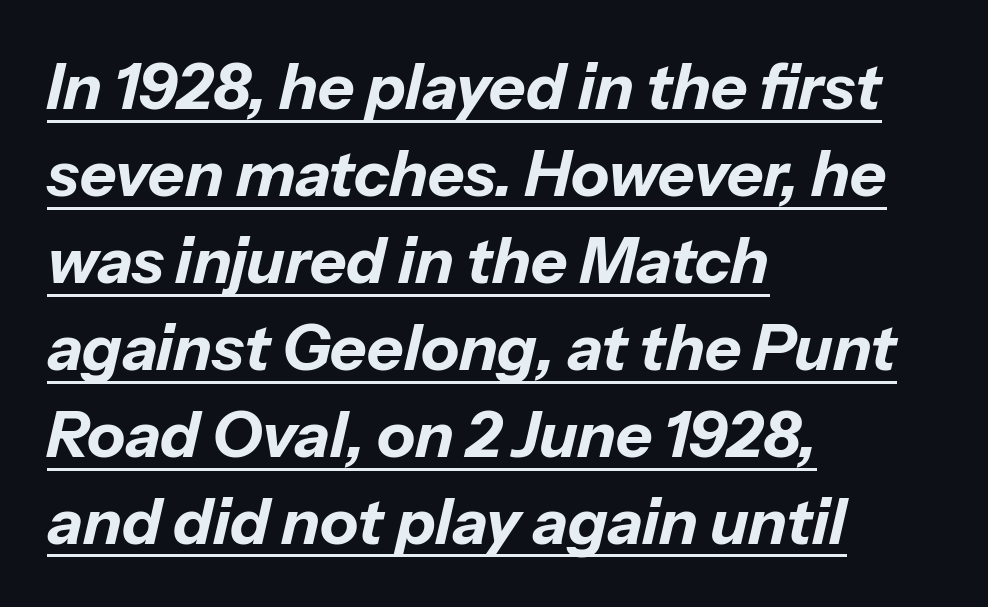
{"italic": "yes", "lean": "right", "slant_degrees": 13, "bold": "yes", "weight": "bold", "width": "normal", "stroke_contrast": "low", "x_height": "medium", "monospaced": "no", "underline": "yes", "align": "left", "line_spacing": "normal", "line_spacing_ratio": 1.38, "letter_spacing": "normal", "letter_spacing_em": 0.0, "glyph_px": 63}
